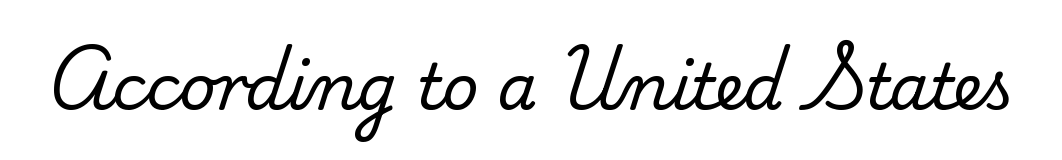
{"serif": "yes", "width": "normal", "stroke_contrast": "medium", "x_height": "small", "monospaced": "no", "underline": "no", "letter_spacing": "normal", "letter_spacing_em": 0.0, "glyph_px": 63}
